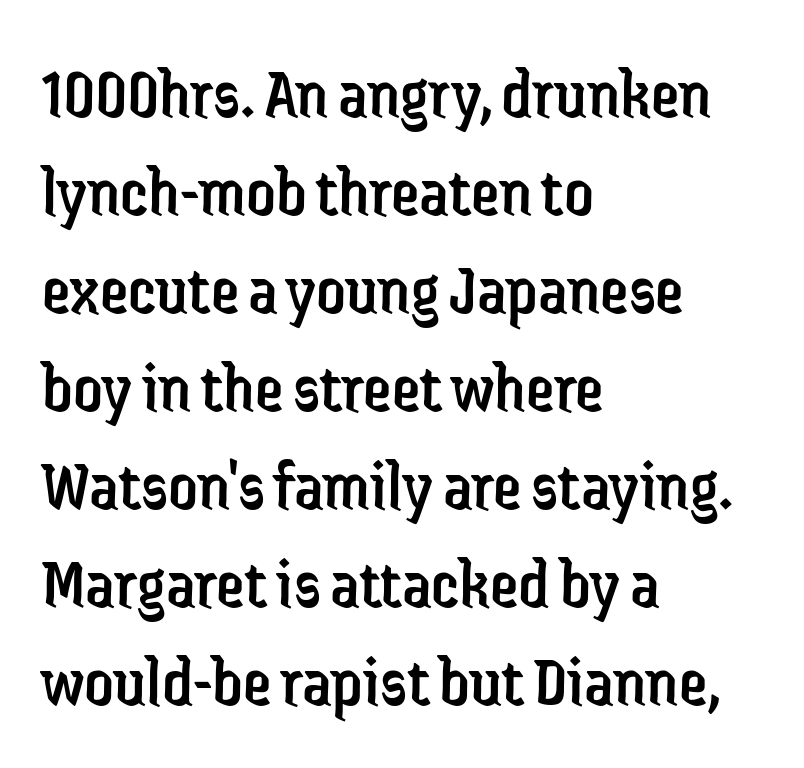
The image shows 72 px regular-weight, condensed sans-serif type, upright; set left-aligned, normal line spacing (1.36x), normal letter spacing, not underlined; low stroke contrast and a medium x-height.
